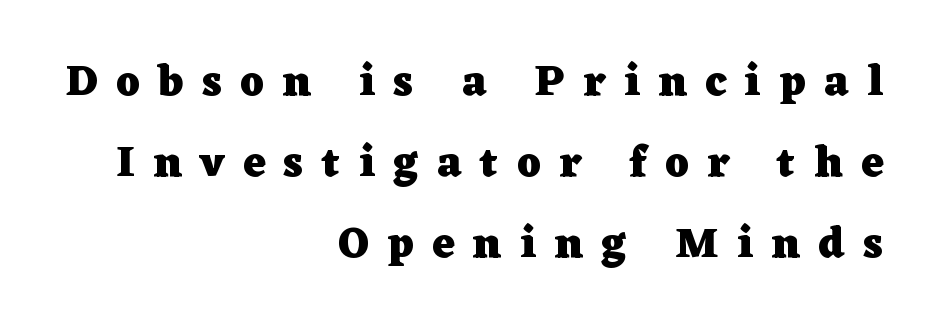
The image shows 43 px heavy, wide serif type, upright; set right-aligned, line spacing 1.88x, unusually wide letter spacing (+0.43 em), not underlined; low stroke contrast and a medium x-height.
